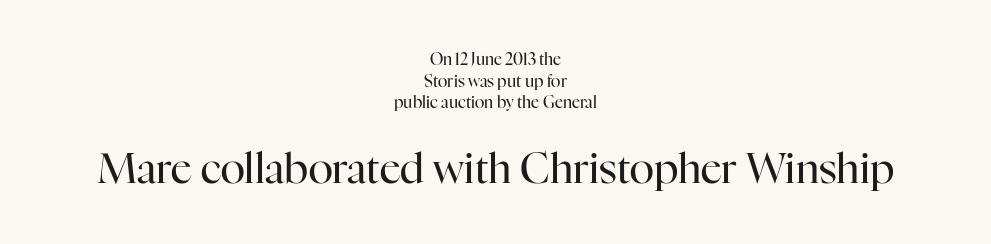
How are the letters spaced? Ordinarily, with no added tracking. The foot of each line stays bare and open. Neither beginnings nor endings align; midpoints do. The characters display serif detailing at their extremities. Interline gaps are of average width in this sample.
